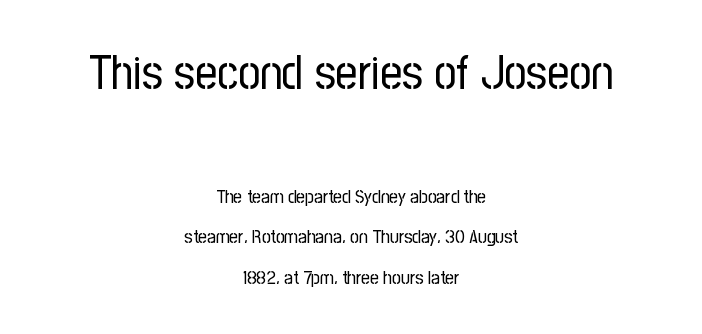
Q: Is the text bold? A: No.
Q: Is the text italic (slanted)? A: No, it is upright.
Q: Is the typeface a serif or a sans-serif typeface? A: Sans-serif.
Q: Is the text underlined? A: No.
Q: How is the paragraph aligned? A: Centered.
Q: Is the spacing between letters normal or unusually wide? A: Normal.
Q: Is the spacing between lines tight, normal or loose? A: Loose.
Q: Which block of text is set in a larger size, the first (top) or the second (bottom)? A: The first (top) one.
Q: Width (condensed, normal, or wide)? A: Condensed.
Q: Stroke contrast? A: Low.
Q: x-height? A: Medium.
Q: Monospaced? A: No.
